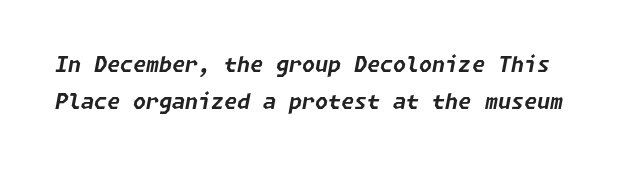
I'd describe the lettering as bold — thick and assertive. The axis of the letterforms is tilted away from vertical. The area under the type is left untouched. You could call the tracking neutral — neither tight nor loose.
